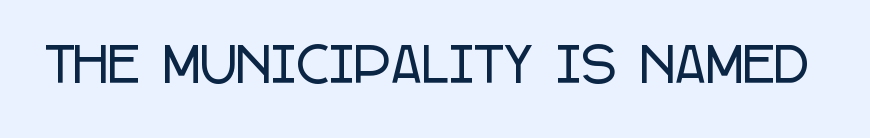
{"serif": "no", "italic": "no", "width": "condensed", "stroke_contrast": "low", "x_height": "large", "monospaced": "no", "underline": "no", "letter_spacing": "normal", "letter_spacing_em": 0.0, "glyph_px": 47}
